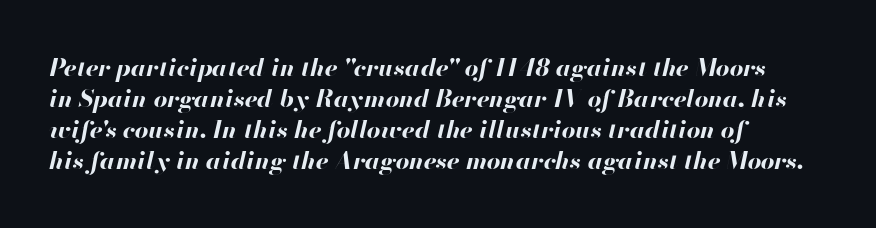
Q: Is the text bold? A: Yes.
Q: Is the text italic (slanted)? A: Yes, it leans right by about 13 degrees.
Q: Is the text underlined? A: No.
Q: How is the paragraph aligned? A: Left-aligned.
Q: Is the spacing between letters normal or unusually wide? A: Normal.
Q: Is the spacing between lines tight, normal or loose? A: Normal.
